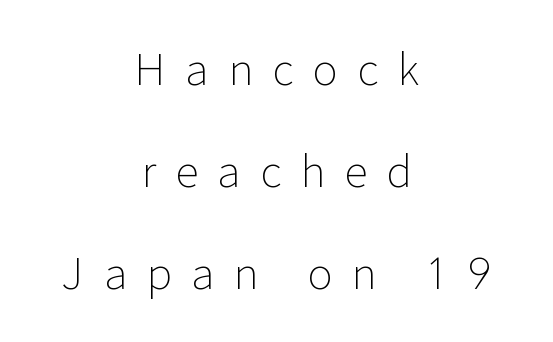
Q: Is the text bold? A: No.
Q: Is the text italic (slanted)? A: No, it is upright.
Q: Is the typeface a serif or a sans-serif typeface? A: Sans-serif.
Q: Is the text underlined? A: No.
Q: How is the paragraph aligned? A: Centered.
Q: Is the spacing between letters normal or unusually wide? A: Unusually wide.
Q: Is the spacing between lines tight, normal or loose? A: Loose.
Q: Width (condensed, normal, or wide)? A: Normal.
Q: Stroke contrast? A: Low.
Q: x-height? A: Medium.
Q: Monospaced? A: No.
